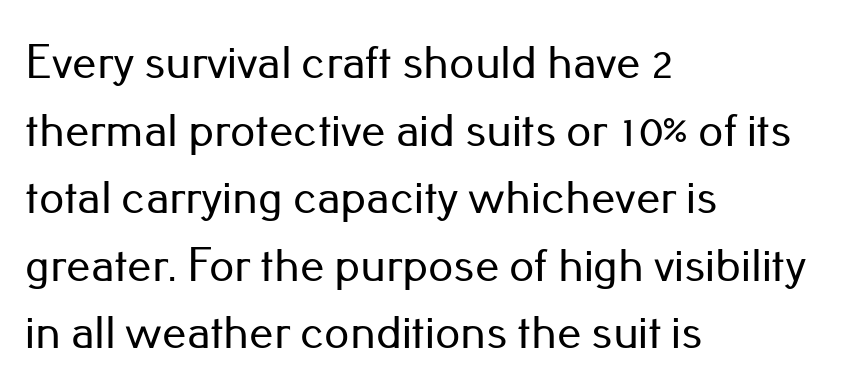
Q: Is the text italic (slanted)? A: No, it is upright.
Q: Is the typeface a serif or a sans-serif typeface? A: Sans-serif.
Q: Is the text underlined? A: No.
Q: How is the paragraph aligned? A: Left-aligned.
Q: Is the spacing between letters normal or unusually wide? A: Normal.
Q: Is the spacing between lines tight, normal or loose? A: Normal.
Q: Width (condensed, normal, or wide)? A: Normal.
Q: Stroke contrast? A: Low.
Q: x-height? A: Small.
Q: Monospaced? A: No.
